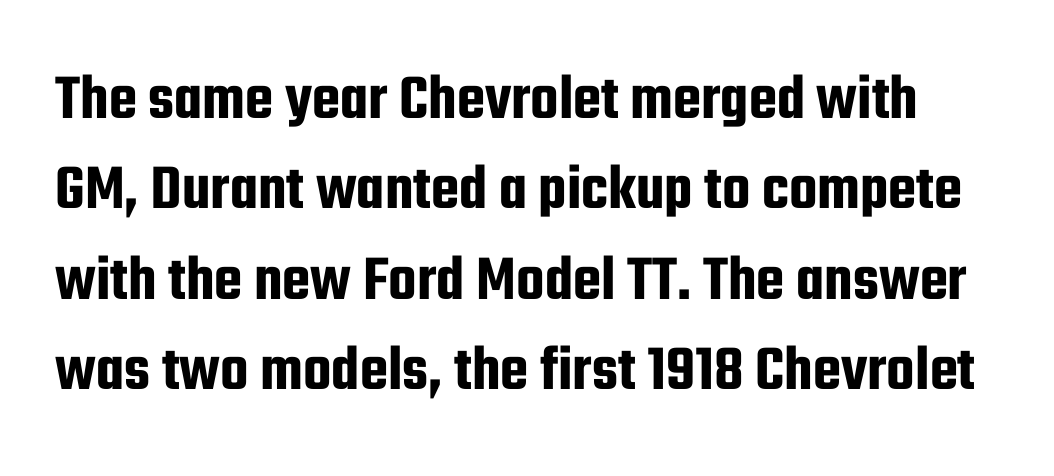
{"serif": "no", "italic": "no", "width": "condensed", "stroke_contrast": "low", "x_height": "medium", "monospaced": "no", "underline": "no", "line_spacing": "normal", "line_spacing_ratio": 1.39, "letter_spacing": "normal", "letter_spacing_em": 0.0, "glyph_px": 65}
